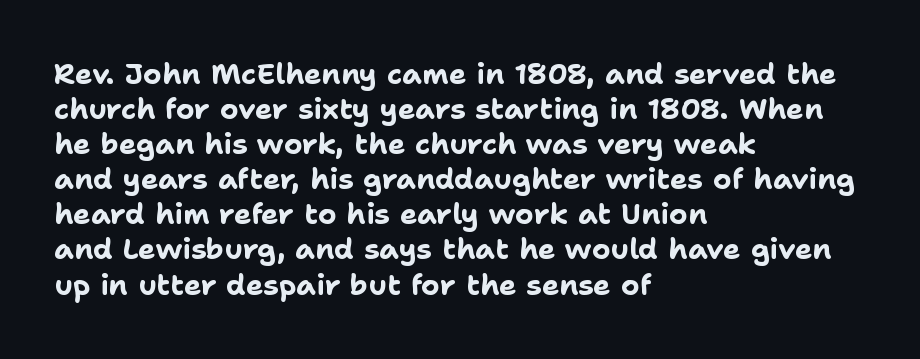
The image shows 29 px bold sans-serif type, upright; set left-aligned, line spacing 1.21x, normal letter spacing, not underlined; low stroke contrast and a medium x-height.
